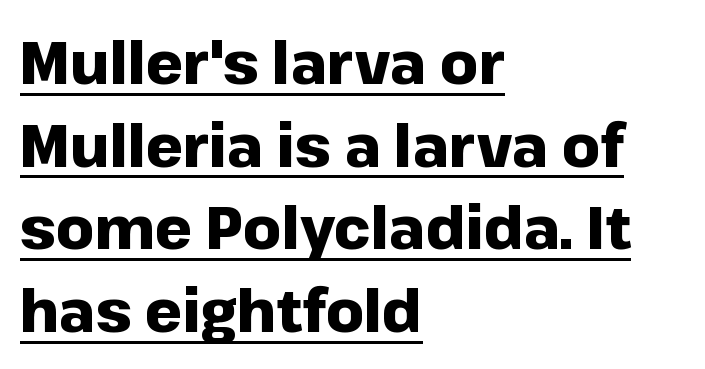
Q: Is the text bold? A: Yes.
Q: Is the text italic (slanted)? A: No, it is upright.
Q: Is the typeface a serif or a sans-serif typeface? A: Sans-serif.
Q: Is the text underlined? A: Yes.
Q: How is the paragraph aligned? A: Left-aligned.
Q: Is the spacing between letters normal or unusually wide? A: Normal.
Q: Is the spacing between lines tight, normal or loose? A: Normal.
Q: Width (condensed, normal, or wide)? A: Normal.
Q: Stroke contrast? A: Low.
Q: x-height? A: Medium.
Q: Monospaced? A: No.
